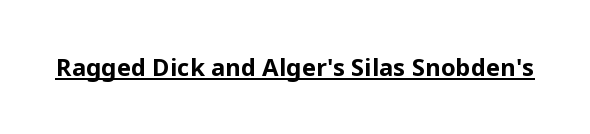
Q: Is the text bold? A: Yes.
Q: Is the text italic (slanted)? A: No, it is upright.
Q: Is the text underlined? A: Yes.
Q: Is the spacing between letters normal or unusually wide? A: Normal.
